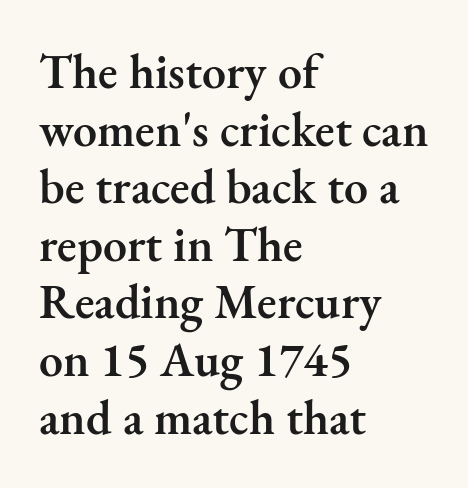
Q: Is the text bold? A: Semi-bold.
Q: Is the text italic (slanted)? A: No, it is upright.
Q: Is the typeface a serif or a sans-serif typeface? A: Serif.
Q: Is the text underlined? A: No.
Q: How is the paragraph aligned? A: Left-aligned.
Q: Is the spacing between letters normal or unusually wide? A: Normal.
Q: Width (condensed, normal, or wide)? A: Normal.
Q: Stroke contrast? A: Medium.
Q: x-height? A: Small.
Q: Monospaced? A: No.
